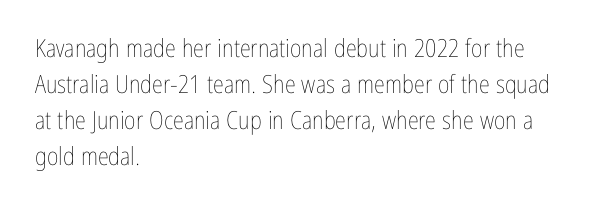
The rendering anchors every line to the left-hand side. Words appear dense and cohesive because spacing is normal. Does the leading feel generous? No, just average. A quiet, ordinary-to-light weight characterises the typeface.
